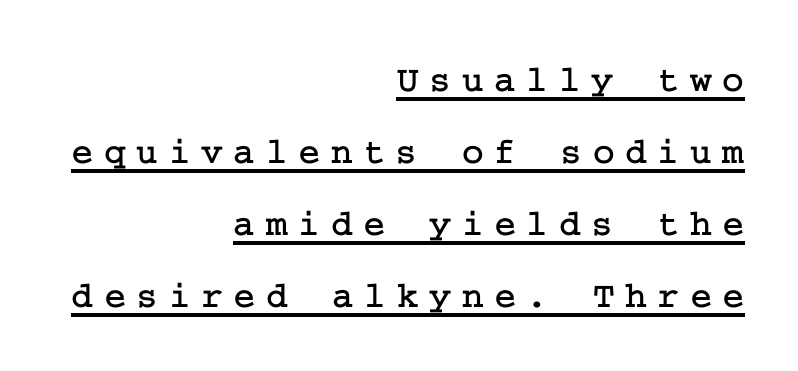
This rendering employs a face with finishing strokes, i.e., a serif. This rendering uses right alignment, leaving the left contour irregular. Glance below the letters and you will spot a drawn line. Does the leading feel generous? Absolutely, it's lavish.
